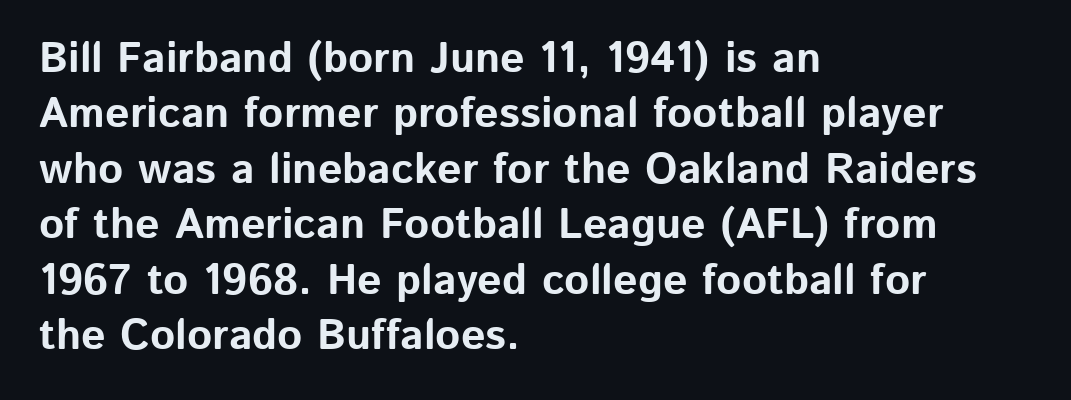
The image shows 43 px bold sans-serif type, upright; set left-aligned, normal line spacing (1.29x), normal letter spacing, not underlined; low stroke contrast and a medium x-height.
